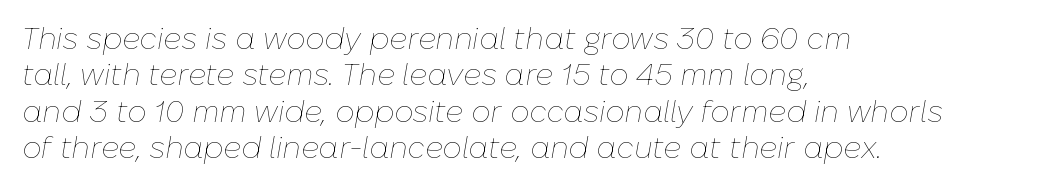
The type is set solid horizontally, with unmodified tracking. The rendering applies a slant to the glyphs. This rendering uses left alignment, leaving the right contour irregular. The area under the type is left untouched. These lines are rendered in a variable-pitch font. Caption: face not bold, strokes unweighted.
